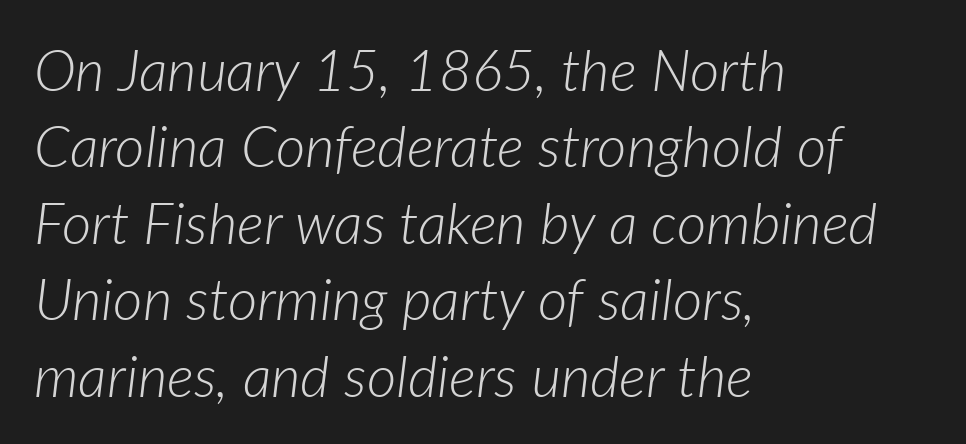
{"italic": "yes", "lean": "right", "slant_degrees": 7, "bold": "no", "weight": "light", "width": "normal", "stroke_contrast": "low", "x_height": "medium", "monospaced": "no", "underline": "no", "align": "left", "line_spacing": "normal", "line_spacing_ratio": 1.34, "letter_spacing": "normal", "letter_spacing_em": 0.0, "glyph_px": 57}
